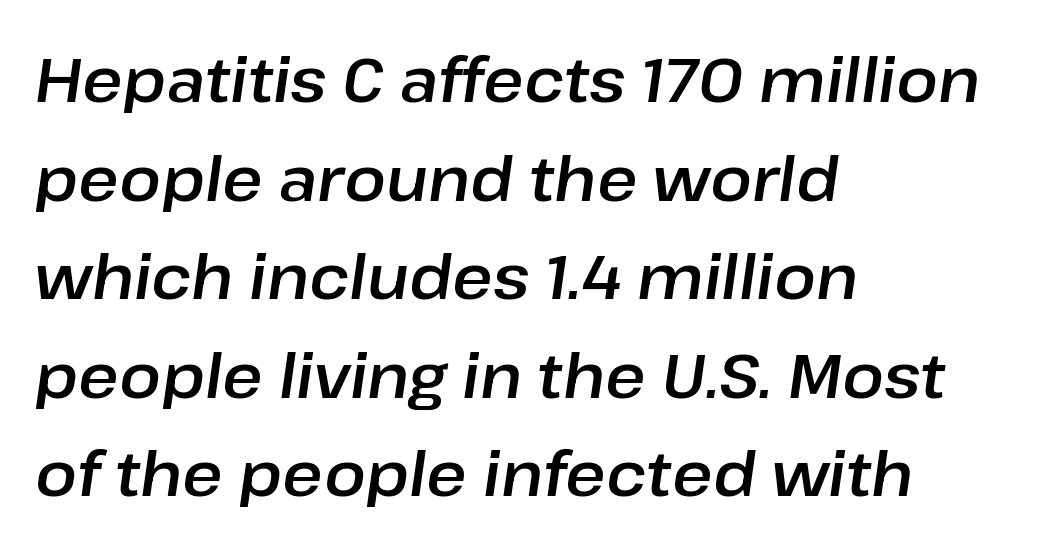
The image shows 62 px text type, italic (leaning right); set left-aligned, normal line spacing (1.59x), normal letter spacing, not underlined; low stroke contrast and a medium x-height.
